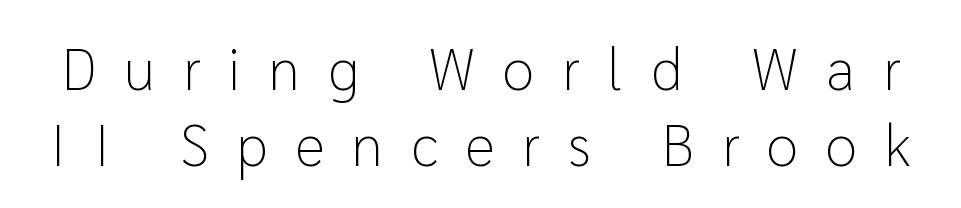
{"serif": "no", "italic": "no", "bold": "no", "weight": "light", "width": "normal", "stroke_contrast": "low", "x_height": "medium", "monospaced": "no", "underline": "no", "line_spacing": "normal", "line_spacing_ratio": 1.31, "letter_spacing": "wide", "letter_spacing_em": 0.48, "glyph_px": 58}
